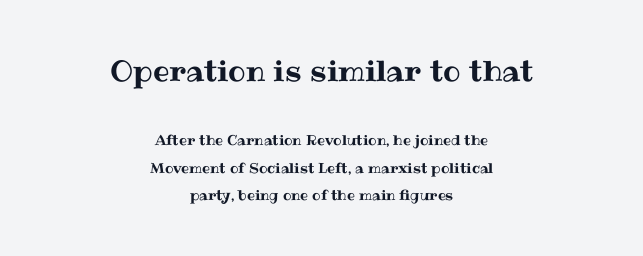
{"italic": "no", "width": "normal", "stroke_contrast": "medium", "x_height": "medium", "monospaced": "no", "underline": "no", "align": "center", "line_spacing": "loose", "line_spacing_ratio": 1.97, "letter_spacing": "normal", "letter_spacing_em": 0.0, "larger_block": "first", "size_ratio": 2.07, "glyph_px": 29}
